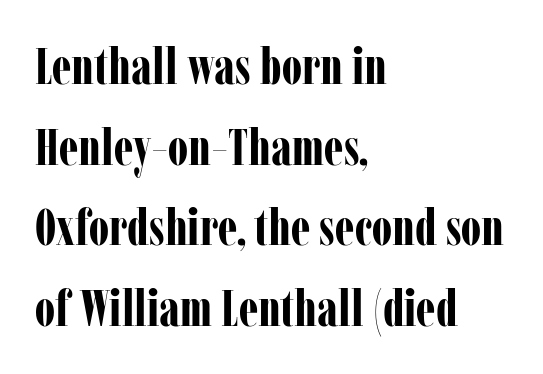
Q: Is the text bold? A: Yes.
Q: Is the text italic (slanted)? A: No, it is upright.
Q: Is the typeface a serif or a sans-serif typeface? A: Serif.
Q: Is the text underlined? A: No.
Q: How is the paragraph aligned? A: Left-aligned.
Q: Is the spacing between letters normal or unusually wide? A: Normal.
Q: Is the spacing between lines tight, normal or loose? A: Normal.
Q: Width (condensed, normal, or wide)? A: Condensed.
Q: Stroke contrast? A: Low.
Q: x-height? A: Medium.
Q: Monospaced? A: No.
